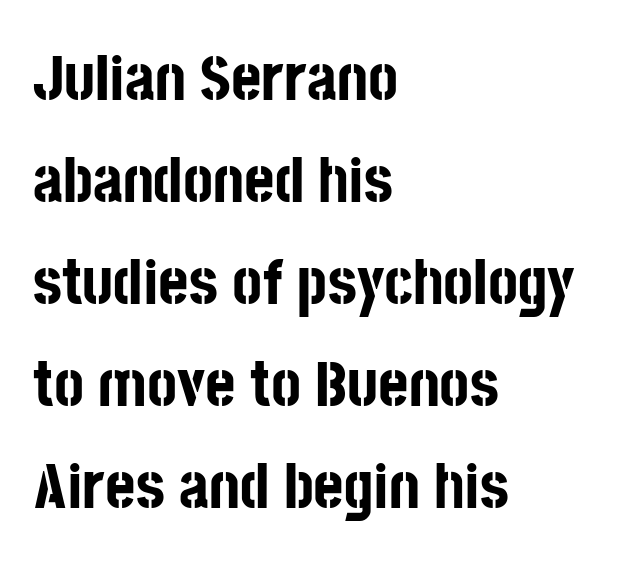
The image shows 65 px bold, condensed sans-serif type, upright; set left-aligned, normal line spacing (1.57x), normal letter spacing, not underlined; low stroke contrast and a large x-height.
